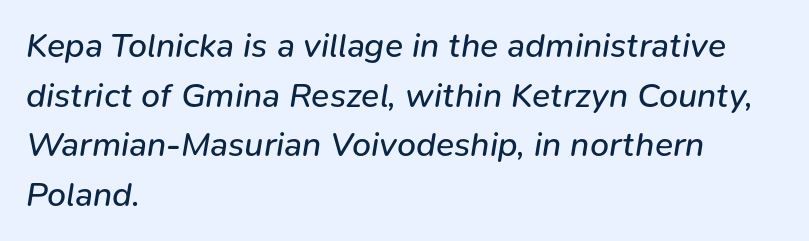
Q: Is the text bold? A: No.
Q: Is the text italic (slanted)? A: Yes, it leans right by about 9 degrees.
Q: Is the text underlined? A: No.
Q: How is the paragraph aligned? A: Left-aligned.
Q: Is the spacing between letters normal or unusually wide? A: Normal.
Q: Is the spacing between lines tight, normal or loose? A: Normal.
Q: Width (condensed, normal, or wide)? A: Normal.
Q: Stroke contrast? A: Low.
Q: x-height? A: Medium.
Q: Monospaced? A: No.
